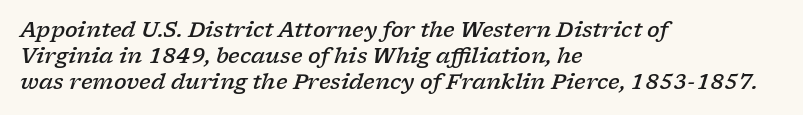
Q: Is the text bold? A: Semi-bold.
Q: Is the text italic (slanted)? A: Yes, it leans right by about 17 degrees.
Q: Is the text underlined? A: No.
Q: How is the paragraph aligned? A: Left-aligned.
Q: Is the spacing between letters normal or unusually wide? A: Normal.
Q: Is the spacing between lines tight, normal or loose? A: Normal.
